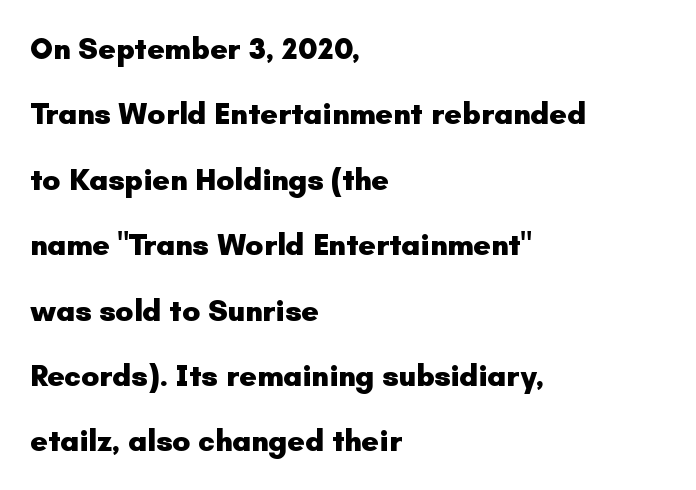
The image shows 30 px heavy sans-serif type, upright; set left-aligned, loose line spacing (2.18x), normal letter spacing, not underlined; low stroke contrast and a small x-height.
